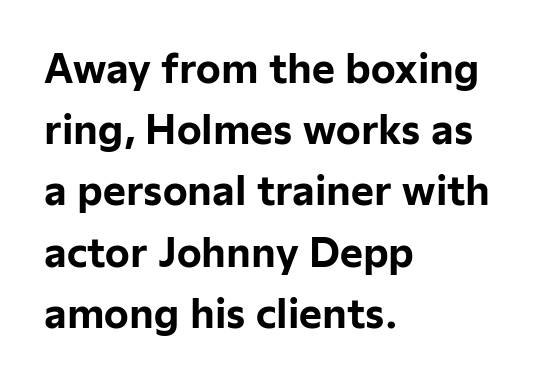
The image shows 39 px bold sans-serif type, upright; set left-aligned, normal line spacing (1.57x), normal letter spacing, not underlined; low stroke contrast and a medium x-height.
